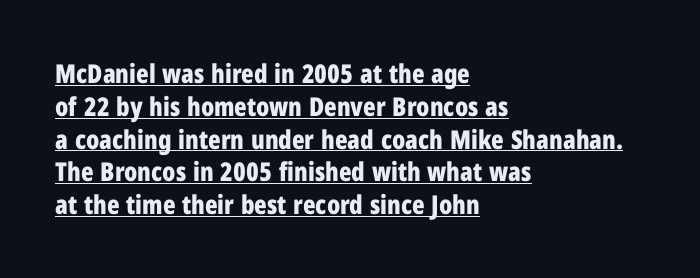
Q: Is the text bold? A: Yes.
Q: Is the text italic (slanted)? A: No, it is upright.
Q: Is the text underlined? A: Yes.
Q: How is the paragraph aligned? A: Left-aligned.
Q: Is the spacing between letters normal or unusually wide? A: Normal.
Q: Is the spacing between lines tight, normal or loose? A: Normal.
